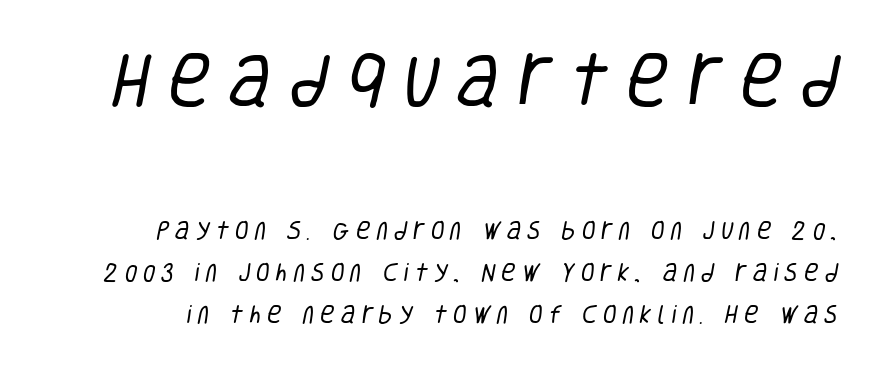
Q: Is the text bold? A: No.
Q: Is the typeface a serif or a sans-serif typeface? A: Sans-serif.
Q: Is the text underlined? A: No.
Q: Is the spacing between letters normal or unusually wide? A: Unusually wide.
Q: Is the spacing between lines tight, normal or loose? A: Loose.
Q: Which block of text is set in a larger size, the first (top) or the second (bottom)? A: The first (top) one.
Q: Width (condensed, normal, or wide)? A: Condensed.
Q: Stroke contrast? A: Low.
Q: x-height? A: Large.
Q: Monospaced? A: No.
